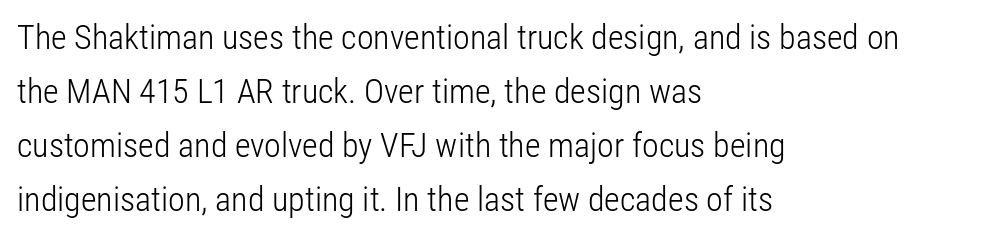
The image shows 34 px light, condensed sans-serif type, upright; set left-aligned, normal line spacing (1.59x), normal letter spacing, not underlined; low stroke contrast and a medium x-height.
